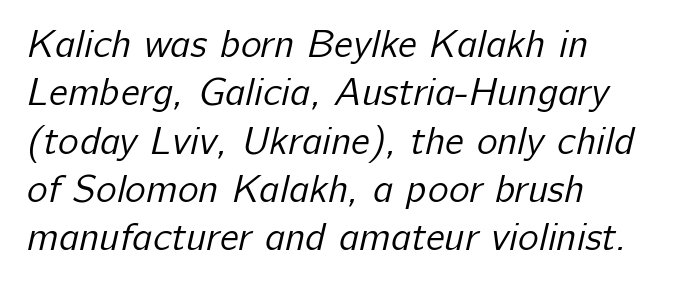
Q: Is the text bold? A: No.
Q: Is the typeface a serif or a sans-serif typeface? A: Sans-serif.
Q: Is the text underlined? A: No.
Q: How is the paragraph aligned? A: Left-aligned.
Q: Is the spacing between letters normal or unusually wide? A: Normal.
Q: Width (condensed, normal, or wide)? A: Normal.
Q: Stroke contrast? A: Low.
Q: x-height? A: Medium.
Q: Monospaced? A: No.
